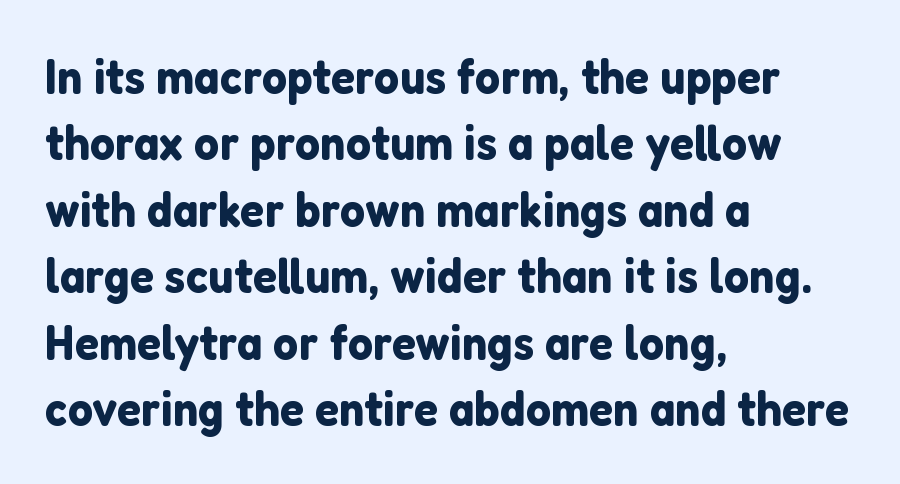
{"serif": "no", "italic": "no", "width": "normal", "stroke_contrast": "low", "x_height": "medium", "monospaced": "no", "underline": "no", "align": "left", "line_spacing": "normal", "line_spacing_ratio": 1.33, "letter_spacing": "normal", "letter_spacing_em": 0.0, "glyph_px": 50}
